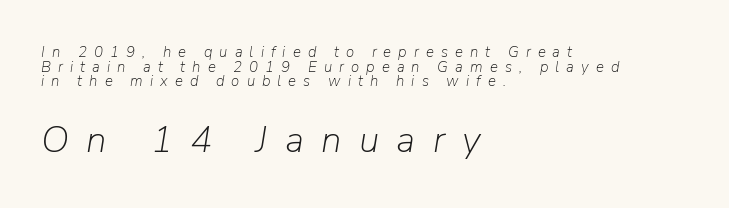
The image shows 37 px light type, italic (leaning right); set left-aligned, tight line spacing (0.97x), unusually wide letter spacing (+0.47 em), not underlined; the second (bottom) block is 2.47x larger; low stroke contrast and a medium x-height.
